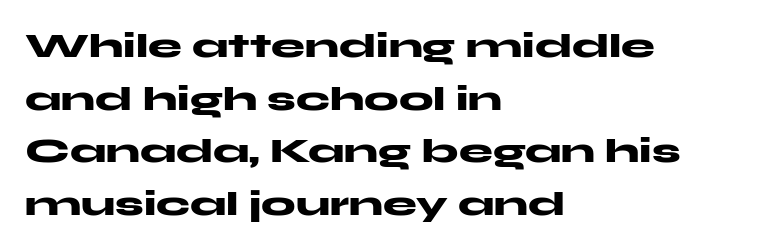
{"serif": "no", "italic": "no", "bold": "yes", "weight": "heavy", "width": "wide", "stroke_contrast": "medium", "x_height": "medium", "monospaced": "no", "underline": "no", "align": "left", "line_spacing": "normal", "line_spacing_ratio": 1.55, "letter_spacing": "normal", "letter_spacing_em": 0.0, "glyph_px": 34}
